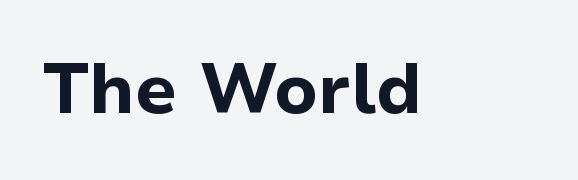
Q: Is the text bold? A: Yes.
Q: Is the text italic (slanted)? A: No, it is upright.
Q: Is the typeface a serif or a sans-serif typeface? A: Sans-serif.
Q: Is the text underlined? A: No.
Q: Is the spacing between letters normal or unusually wide? A: Normal.
Q: Width (condensed, normal, or wide)? A: Normal.
Q: Stroke contrast? A: Low.
Q: x-height? A: Medium.
Q: Monospaced? A: No.
